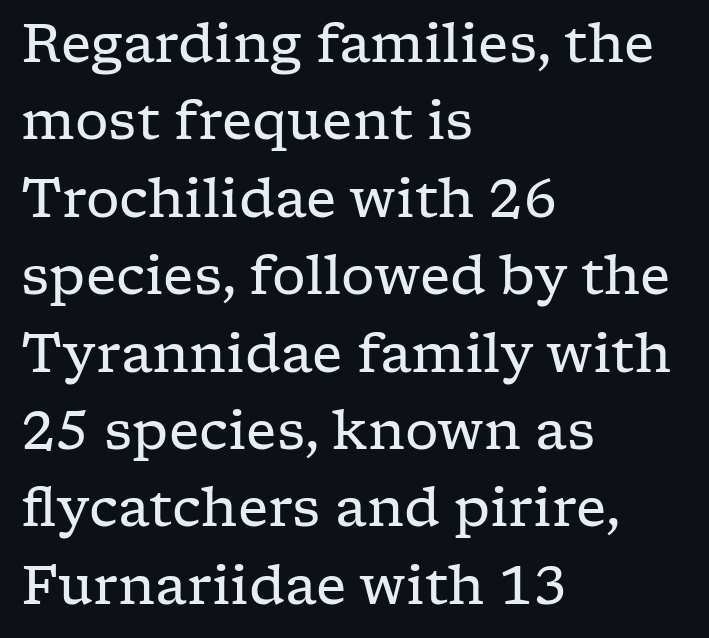
Varying glyph widths throughout — classic text-font behaviour. The line texture is even and compact thanks to regular tracking. Honestly, there is no underline to notice here at all. The line-height multiplier appears to be the usual default. The weight tops out at a normal text grade.
